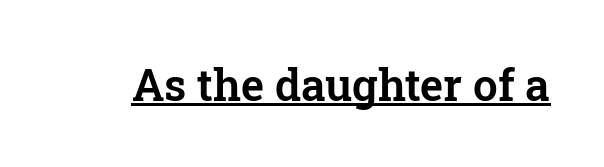
{"serif": "yes", "italic": "no", "width": "normal", "stroke_contrast": "low", "x_height": "medium", "monospaced": "no", "underline": "yes", "letter_spacing": "normal", "letter_spacing_em": 0.0, "glyph_px": 44}
